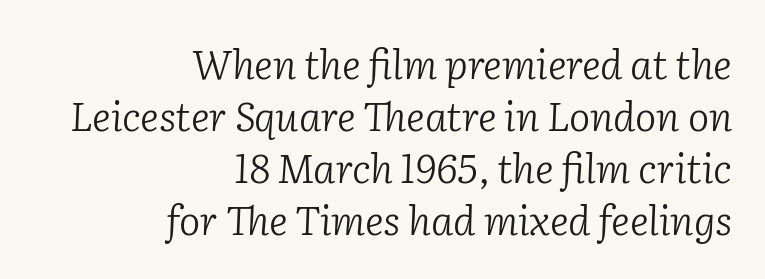
Q: Is the text bold? A: No.
Q: Is the text italic (slanted)? A: Yes, it leans right by about 2 degrees.
Q: Is the typeface a serif or a sans-serif typeface? A: Serif.
Q: Is the text underlined? A: No.
Q: How is the paragraph aligned? A: Right-aligned.
Q: Is the spacing between letters normal or unusually wide? A: Normal.
Q: Is the spacing between lines tight, normal or loose? A: Normal.
Q: Width (condensed, normal, or wide)? A: Normal.
Q: Stroke contrast? A: Low.
Q: x-height? A: Medium.
Q: Monospaced? A: No.
